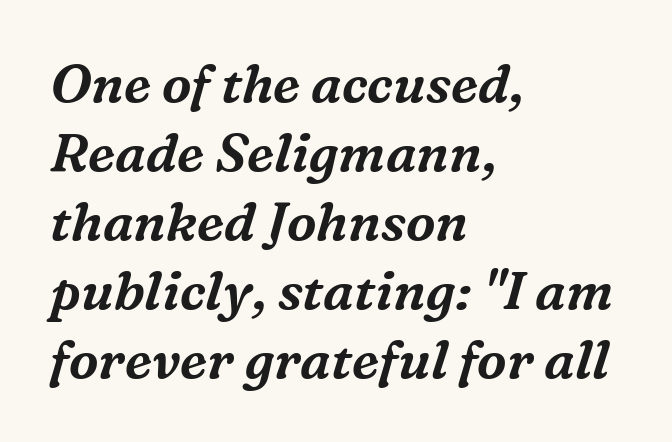
Q: Is the text italic (slanted)? A: Yes, it leans right by about 16 degrees.
Q: Is the typeface a serif or a sans-serif typeface? A: Serif.
Q: Is the text underlined? A: No.
Q: How is the paragraph aligned? A: Left-aligned.
Q: Is the spacing between letters normal or unusually wide? A: Normal.
Q: Is the spacing between lines tight, normal or loose? A: Normal.
Q: Width (condensed, normal, or wide)? A: Normal.
Q: Stroke contrast? A: Medium.
Q: x-height? A: Medium.
Q: Monospaced? A: No.
